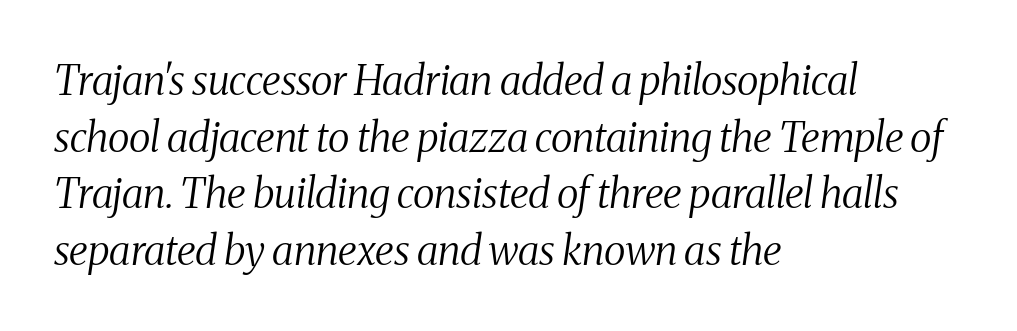
Ink coverage per letter is moderate at most. The gap between lines stays unmarked. This sample uses plain, unmodified letter spacing. How would I describe the line gaps? Plain and ordinary. The face used here is seriffed, in the tradition of book romans.
